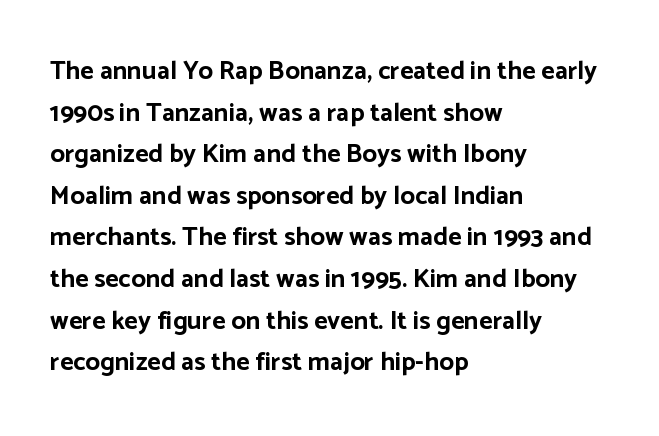
When letters stand straight like this, we call the style roman or upright. Successive baselines arrive at the customary interval. This rendering uses left alignment, leaving the right contour irregular. Notice how thick the strokes are: this is what a full bold looks like.
